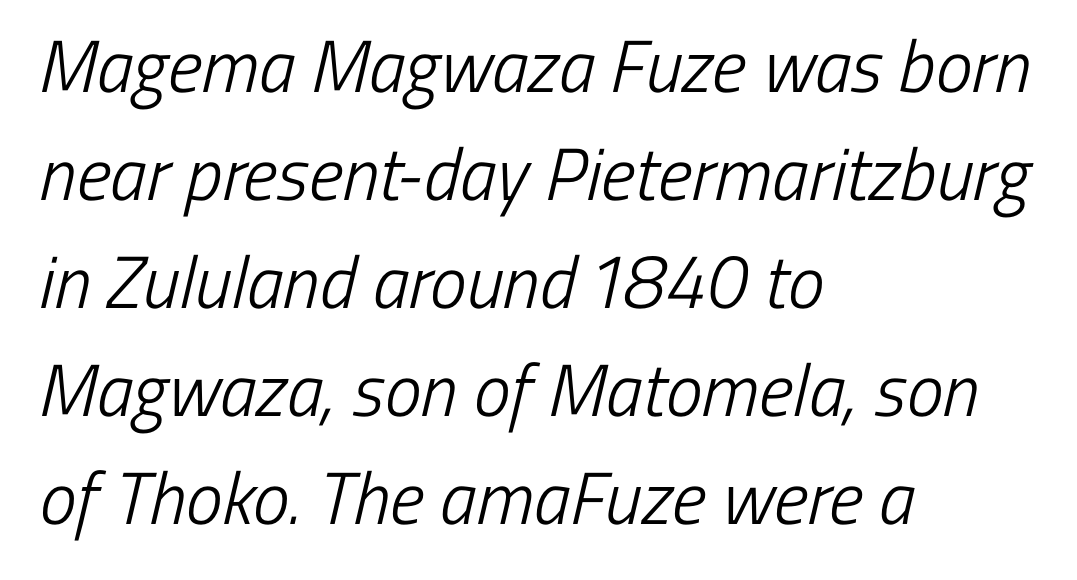
The image shows 74 px light, condensed sans-serif type; set left-aligned, normal line spacing (1.46x), normal letter spacing, not underlined; low stroke contrast and a medium x-height.
